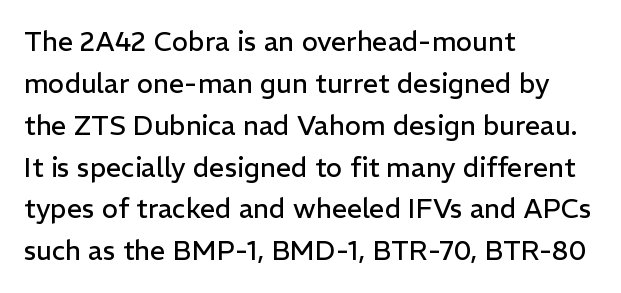
Q: Is the text bold? A: No.
Q: Is the text italic (slanted)? A: No, it is upright.
Q: Is the text underlined? A: No.
Q: How is the paragraph aligned? A: Left-aligned.
Q: Is the spacing between letters normal or unusually wide? A: Normal.
Q: Is the spacing between lines tight, normal or loose? A: Normal.
